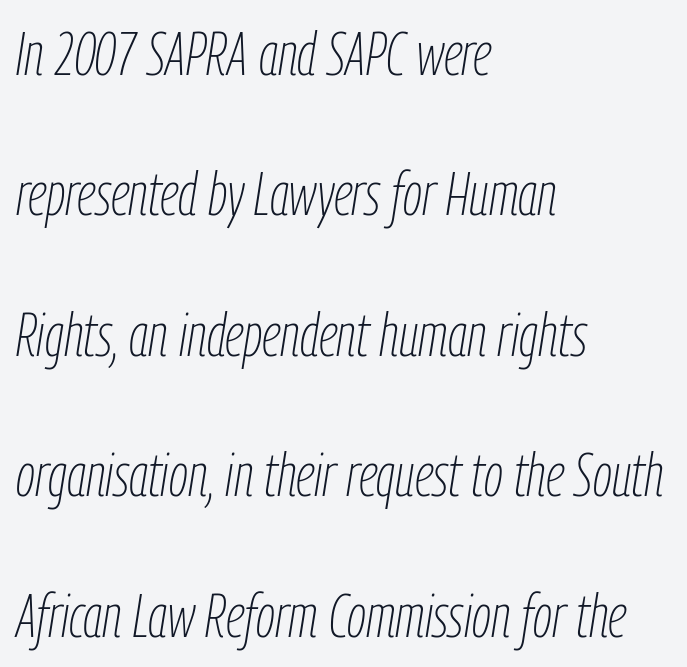
The image shows 60 px thin, condensed type, italic (leaning right); set left-aligned, loose line spacing (2.34x), normal letter spacing, not underlined; low stroke contrast and a medium x-height.
